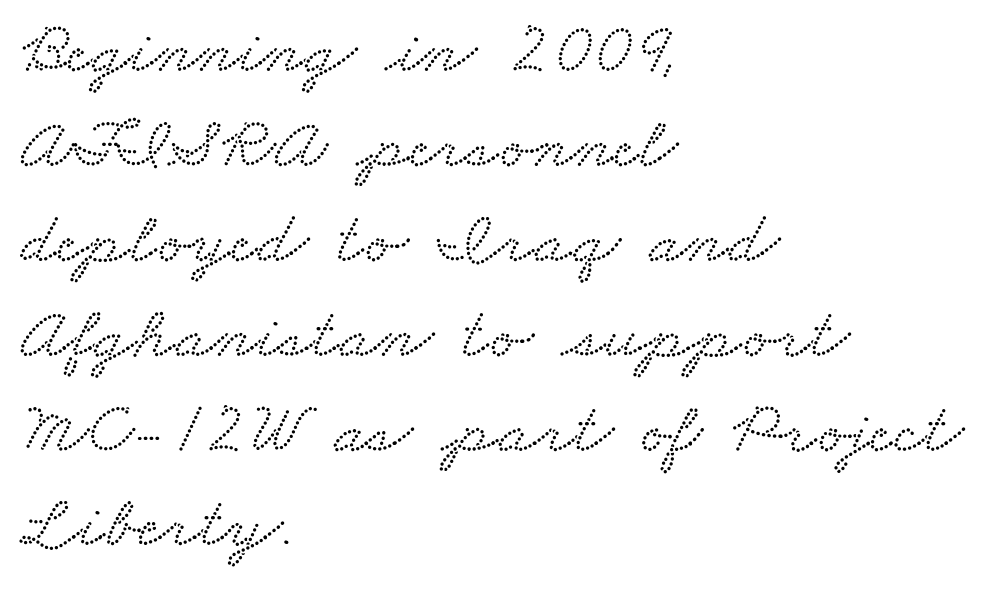
The image shows 73 px wide serif type; set left-aligned, normal line spacing (1.3x), normal letter spacing, not underlined; low stroke contrast and a small x-height.
